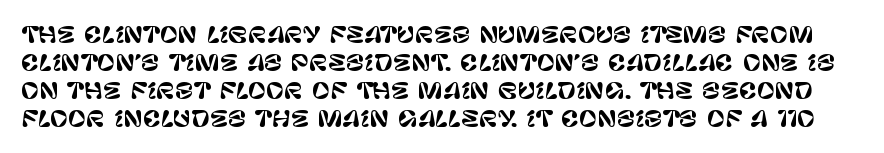
Q: Is the text italic (slanted)? A: Yes.
Q: Is the text underlined? A: No.
Q: Is the spacing between letters normal or unusually wide? A: Normal.
Q: Is the spacing between lines tight, normal or loose? A: Normal.
